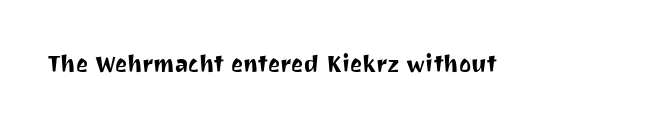
Q: Is the text italic (slanted)? A: No, it is upright.
Q: Is the text underlined? A: No.
Q: Is the spacing between letters normal or unusually wide? A: Normal.
